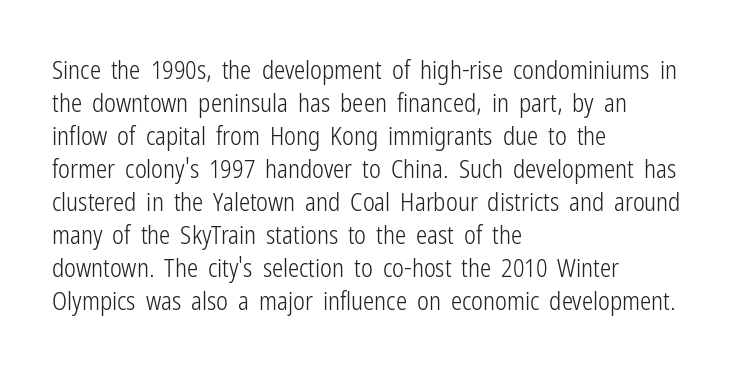
The image shows 25 px text type, upright; set left-aligned, normal line spacing (1.32x), normal letter spacing, not underlined.
